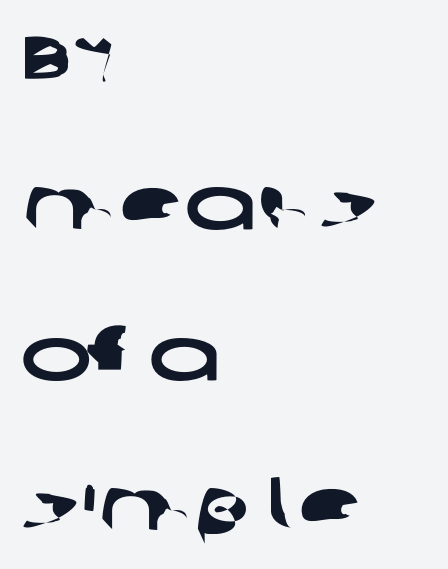
{"serif": "no", "width": "wide", "stroke_contrast": "low", "x_height": "large", "monospaced": "no", "underline": "no", "align": "left", "line_spacing": "loose", "line_spacing_ratio": 1.98, "letter_spacing": "normal", "letter_spacing_em": 0.0, "glyph_px": 76}
